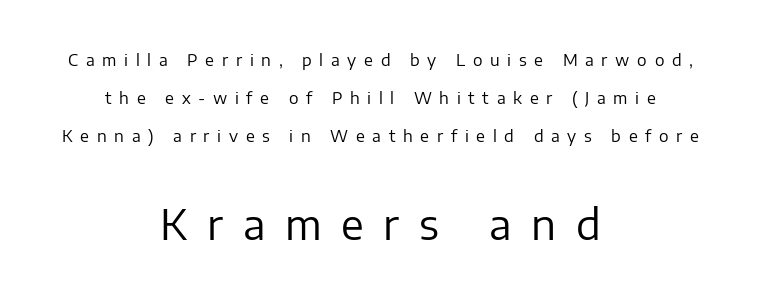
The image shows 41 px regular-weight sans-serif type, upright; set centered, loose line spacing (2.39x), unusually wide letter spacing (+0.48 em), not underlined; the second (bottom) block is 2.56x larger; low stroke contrast and a medium x-height.
